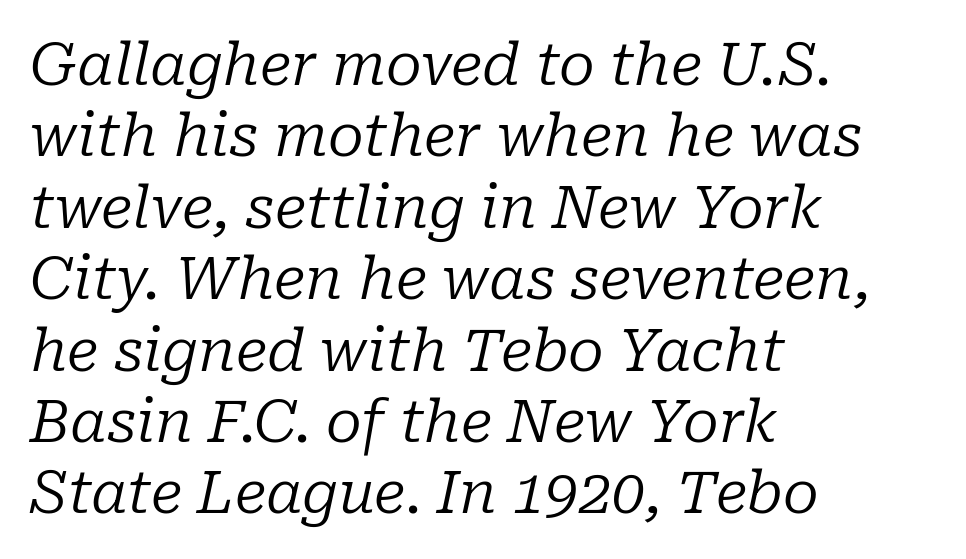
{"serif": "yes", "italic": "yes", "lean": "right", "slant_degrees": 10, "bold": "no", "weight": "regular", "width": "normal", "stroke_contrast": "low", "x_height": "medium", "monospaced": "no", "underline": "no", "align": "left", "line_spacing_ratio": 1.21, "letter_spacing": "normal", "letter_spacing_em": 0.0, "glyph_px": 59}
